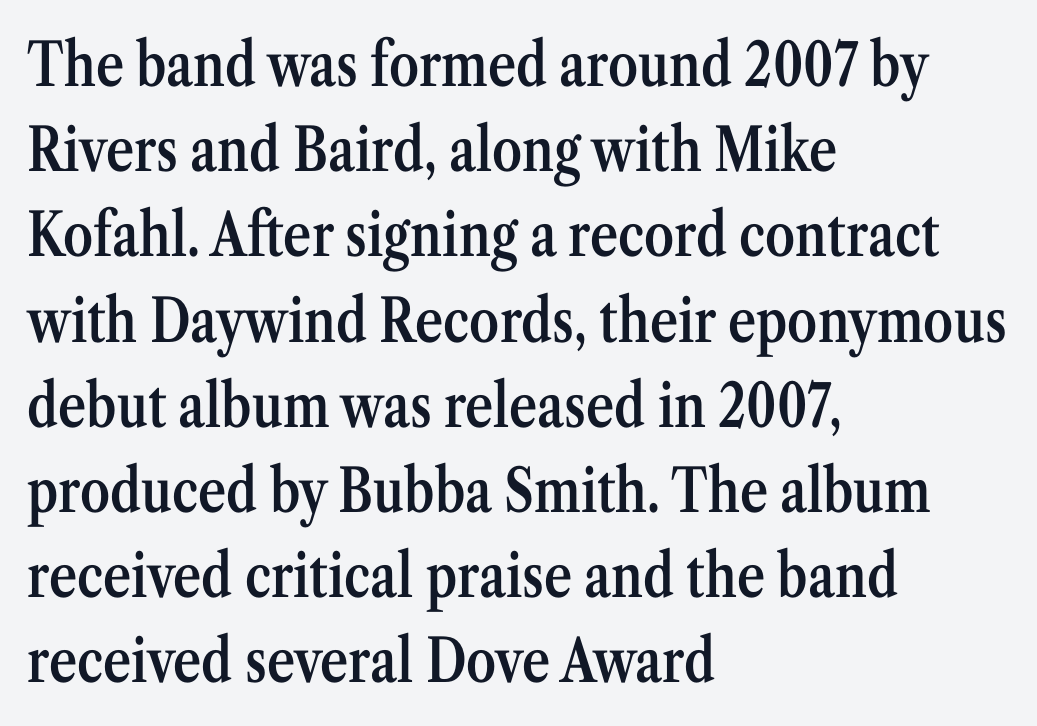
{"serif": "yes", "italic": "no", "bold": "semi", "weight": "semibold", "width": "condensed", "stroke_contrast": "medium", "x_height": "medium", "monospaced": "no", "underline": "no", "align": "left", "line_spacing": "normal", "line_spacing_ratio": 1.42, "letter_spacing": "normal", "letter_spacing_em": 0.0, "glyph_px": 60}
